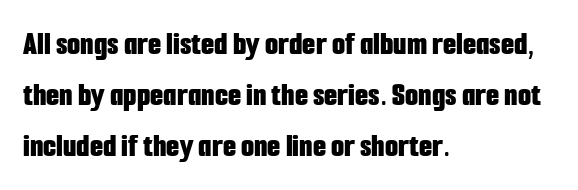
Q: Is the text bold? A: Yes.
Q: Is the text italic (slanted)? A: No, it is upright.
Q: Is the typeface a serif or a sans-serif typeface? A: Sans-serif.
Q: Is the text underlined? A: No.
Q: How is the paragraph aligned? A: Left-aligned.
Q: Is the spacing between letters normal or unusually wide? A: Normal.
Q: Is the spacing between lines tight, normal or loose? A: Normal.
Q: Width (condensed, normal, or wide)? A: Condensed.
Q: Stroke contrast? A: Low.
Q: x-height? A: Medium.
Q: Monospaced? A: No.
